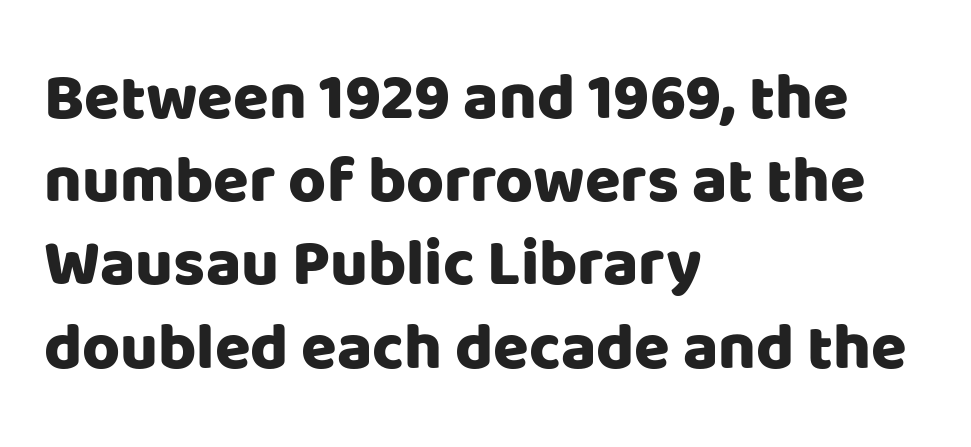
Q: Is the text italic (slanted)? A: No, it is upright.
Q: Is the typeface a serif or a sans-serif typeface? A: Sans-serif.
Q: Is the text underlined? A: No.
Q: How is the paragraph aligned? A: Left-aligned.
Q: Is the spacing between letters normal or unusually wide? A: Normal.
Q: Is the spacing between lines tight, normal or loose? A: Normal.
Q: Width (condensed, normal, or wide)? A: Normal.
Q: Stroke contrast? A: Low.
Q: x-height? A: Large.
Q: Monospaced? A: No.
